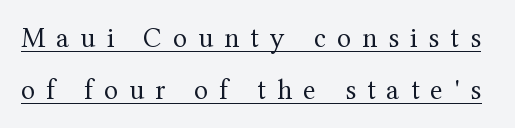
The image shows 29 px regular-weight serif type, upright; set line spacing 1.81x, unusually wide letter spacing (+0.38 em), underlined; medium stroke contrast and a medium x-height.
